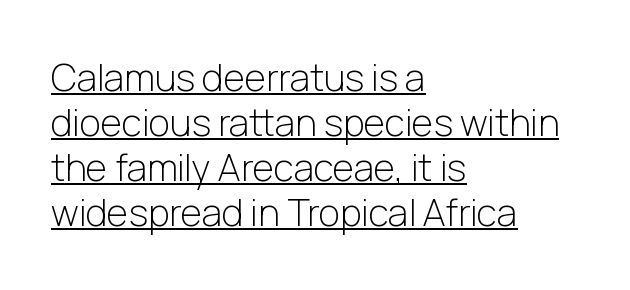
Q: Is the text bold? A: No.
Q: Is the text italic (slanted)? A: No, it is upright.
Q: Is the typeface a serif or a sans-serif typeface? A: Sans-serif.
Q: Is the text underlined? A: Yes.
Q: How is the paragraph aligned? A: Left-aligned.
Q: Is the spacing between letters normal or unusually wide? A: Normal.
Q: Width (condensed, normal, or wide)? A: Normal.
Q: Stroke contrast? A: Low.
Q: x-height? A: Medium.
Q: Monospaced? A: No.
